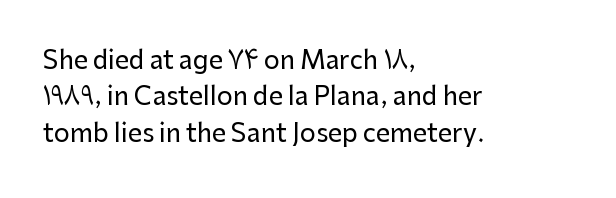
The image shows 25 px text type, upright; set left-aligned, normal line spacing (1.46x), normal letter spacing, not underlined.
